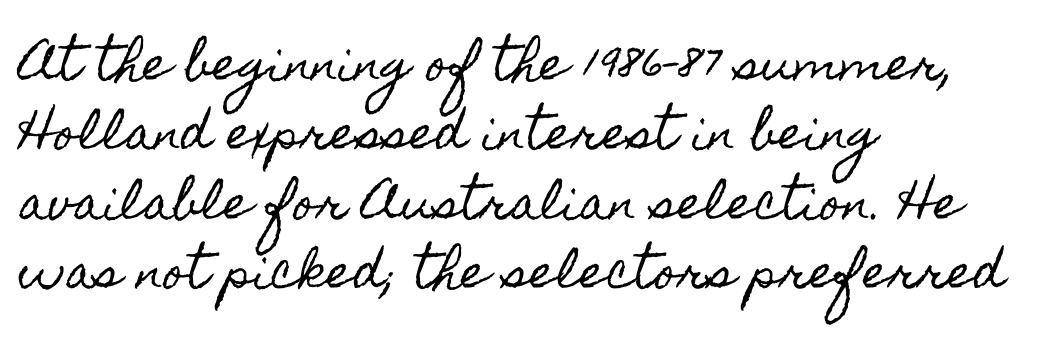
The image shows 45 px condensed type; set left-aligned, normal line spacing (1.54x), normal letter spacing, not underlined; a small x-height.
